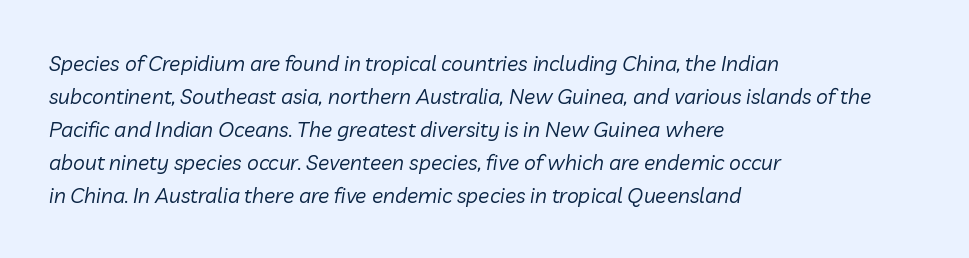
{"italic": "yes", "lean": "right", "slant_degrees": 10, "bold": "no", "underline": "no", "align": "left", "line_spacing": "normal", "line_spacing_ratio": 1.57, "letter_spacing": "normal", "letter_spacing_em": 0.0, "glyph_px": 21}
